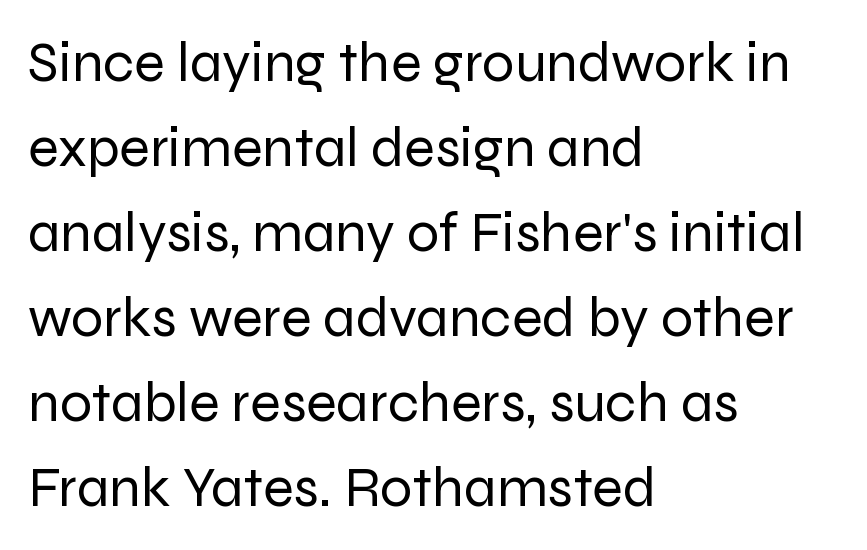
Are there feet on the stems? There aren't — it's a sans. This reads as an unemphasized weight, regular at the heaviest. Descenders hang freely into open space. The face used here is rendered with its standard letterfit. Leading: standard.
